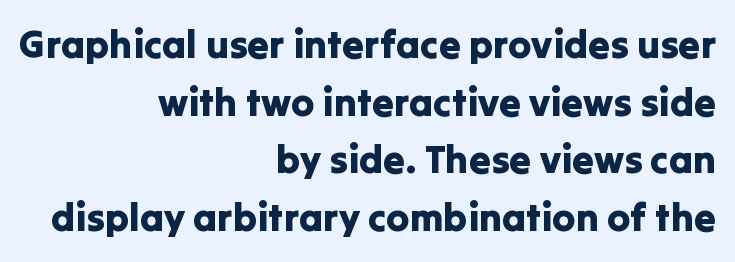
{"serif": "no", "italic": "no", "width": "normal", "stroke_contrast": "low", "x_height": "medium", "monospaced": "no", "underline": "no", "align": "right", "line_spacing": "normal", "line_spacing_ratio": 1.48, "letter_spacing": "normal", "letter_spacing_em": 0.0, "glyph_px": 39}
